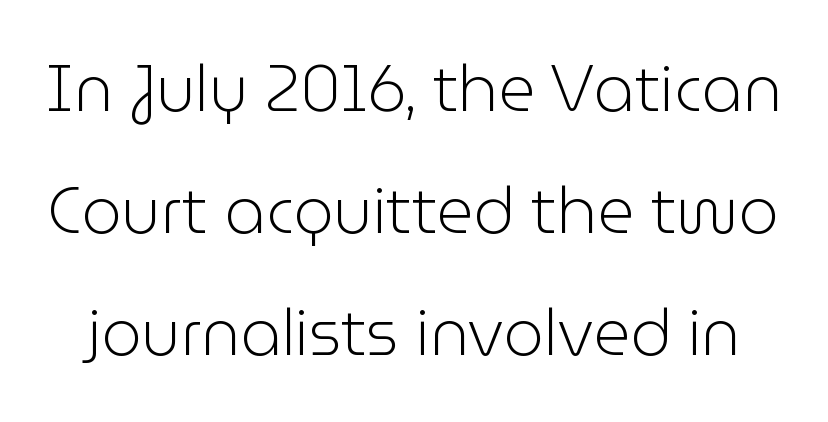
Q: Is the text bold? A: No.
Q: Is the text italic (slanted)? A: No, it is upright.
Q: Is the typeface a serif or a sans-serif typeface? A: Sans-serif.
Q: Is the text underlined? A: No.
Q: Is the spacing between letters normal or unusually wide? A: Normal.
Q: Is the spacing between lines tight, normal or loose? A: Loose.
Q: Width (condensed, normal, or wide)? A: Normal.
Q: Stroke contrast? A: Low.
Q: x-height? A: Medium.
Q: Monospaced? A: No.
